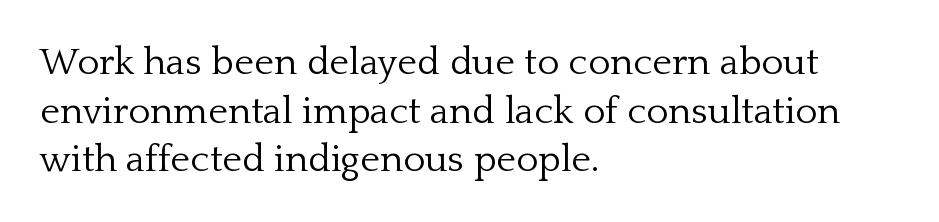
The image shows 38 px light serif type, upright; set left-aligned, normal line spacing (1.28x), normal letter spacing, not underlined; low stroke contrast and a medium x-height.
